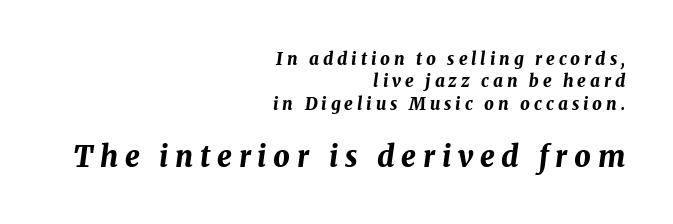
Q: Is the text bold? A: Yes.
Q: Is the text italic (slanted)? A: Yes, it leans right by about 8 degrees.
Q: Is the text underlined? A: No.
Q: How is the paragraph aligned? A: Right-aligned.
Q: Is the spacing between letters normal or unusually wide? A: Unusually wide.
Q: Is the spacing between lines tight, normal or loose? A: Normal.
Q: Which block of text is set in a larger size, the first (top) or the second (bottom)? A: The second (bottom) one.
Q: Width (condensed, normal, or wide)? A: Normal.
Q: Stroke contrast? A: Medium.
Q: x-height? A: Medium.
Q: Monospaced? A: No.
